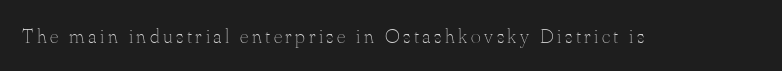
The image shows 21 px text type, upright; set not underlined.
